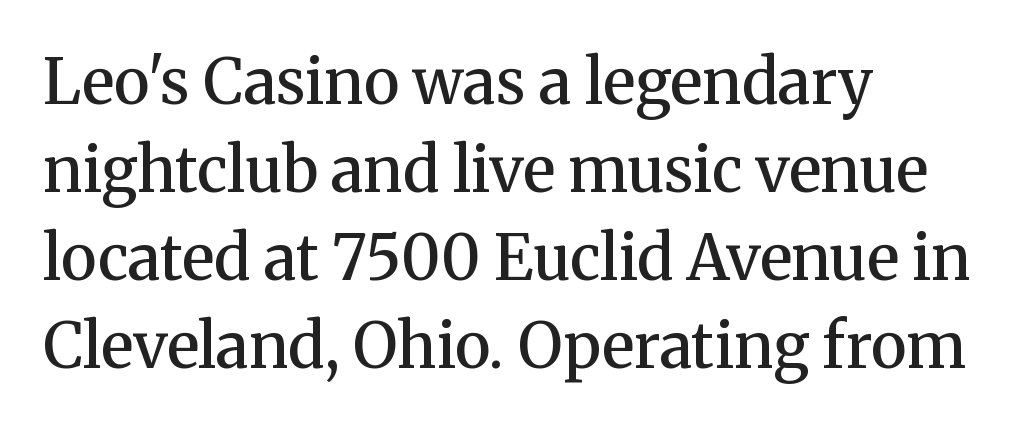
The image shows 62 px semibold serif type, upright; set left-aligned, normal line spacing (1.42x), normal letter spacing, not underlined; medium stroke contrast and a medium x-height.
